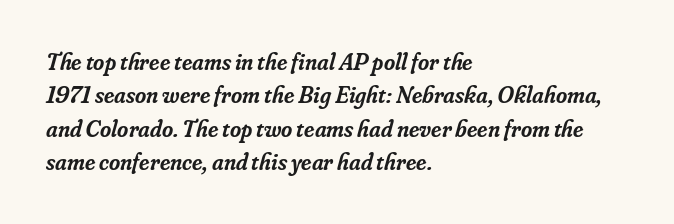
Q: Is the text bold? A: Semi-bold.
Q: Is the text italic (slanted)? A: Yes, it leans right by about 16 degrees.
Q: Is the text underlined? A: No.
Q: How is the paragraph aligned? A: Left-aligned.
Q: Is the spacing between letters normal or unusually wide? A: Normal.
Q: Is the spacing between lines tight, normal or loose? A: Normal.
